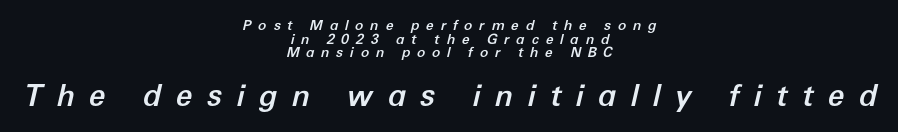
What's the leading like? Squeezed, with rows nearly overlapping. Proportional: the letters do not fall into vertical columns. Notice how the passage keeps no hard edge, just a central spine. The tracking jumps out immediately: characters are airy and widely separated. Every character sits at an angle, as italics do.
